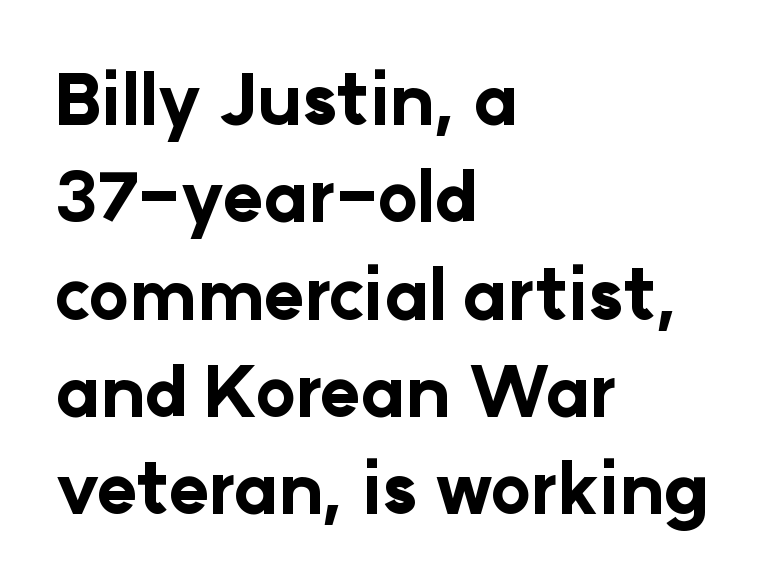
{"serif": "no", "italic": "no", "bold": "yes", "weight": "bold", "width": "normal", "stroke_contrast": "low", "x_height": "medium", "monospaced": "no", "underline": "no", "align": "left", "line_spacing": "normal", "line_spacing_ratio": 1.41, "letter_spacing": "normal", "letter_spacing_em": 0.0, "glyph_px": 69}
